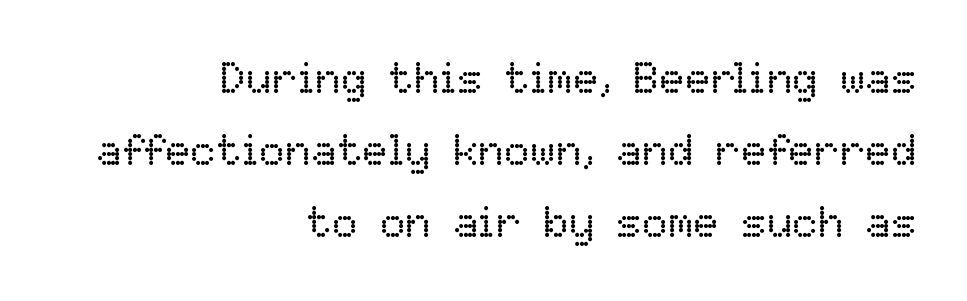
{"italic": "no", "bold": "no", "weight": "regular", "width": "normal", "stroke_contrast": "low", "x_height": "medium", "monospaced": "no", "underline": "no", "align": "right", "line_spacing": "normal", "line_spacing_ratio": 1.68, "letter_spacing": "normal", "letter_spacing_em": 0.0, "glyph_px": 43}
